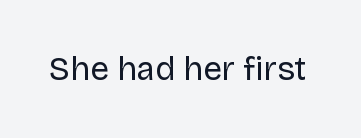
Looks like regular typesetting: each glyph gets only the width it needs. The lettering holds an erect, upright posture throughout. Examine the stroke ends and you'll find no serifs. No letter is thick-stroked: the sample isn't bold. You could call the tracking neutral — neither tight nor loose. Letters rest on an invisible, unmarked baseline.
